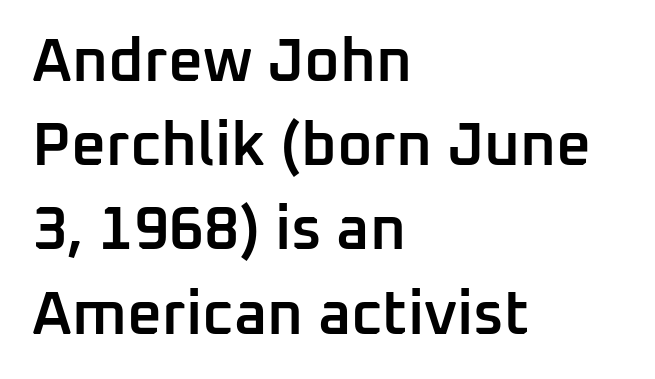
Q: Is the text bold? A: Semi-bold.
Q: Is the text italic (slanted)? A: No, it is upright.
Q: Is the typeface a serif or a sans-serif typeface? A: Sans-serif.
Q: Is the text underlined? A: No.
Q: How is the paragraph aligned? A: Left-aligned.
Q: Is the spacing between letters normal or unusually wide? A: Normal.
Q: Is the spacing between lines tight, normal or loose? A: Normal.
Q: Width (condensed, normal, or wide)? A: Normal.
Q: Stroke contrast? A: Low.
Q: x-height? A: Medium.
Q: Monospaced? A: No.
